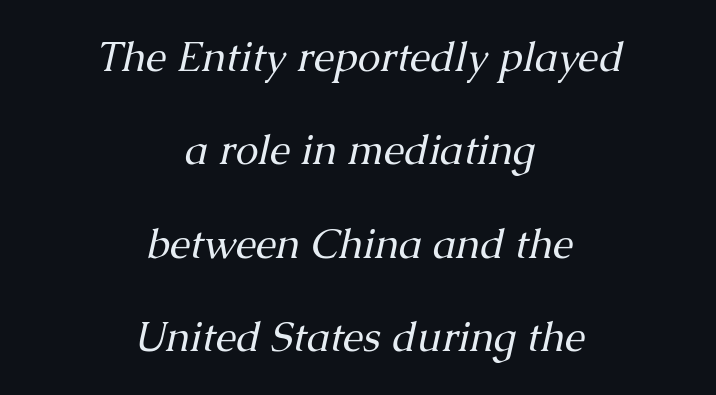
Q: Is the text bold? A: No.
Q: Is the text italic (slanted)? A: Yes, it leans right by about 13 degrees.
Q: Is the typeface a serif or a sans-serif typeface? A: Serif.
Q: Is the text underlined? A: No.
Q: How is the paragraph aligned? A: Centered.
Q: Is the spacing between letters normal or unusually wide? A: Normal.
Q: Is the spacing between lines tight, normal or loose? A: Loose.
Q: Width (condensed, normal, or wide)? A: Normal.
Q: Stroke contrast? A: Medium.
Q: x-height? A: Medium.
Q: Monospaced? A: No.
